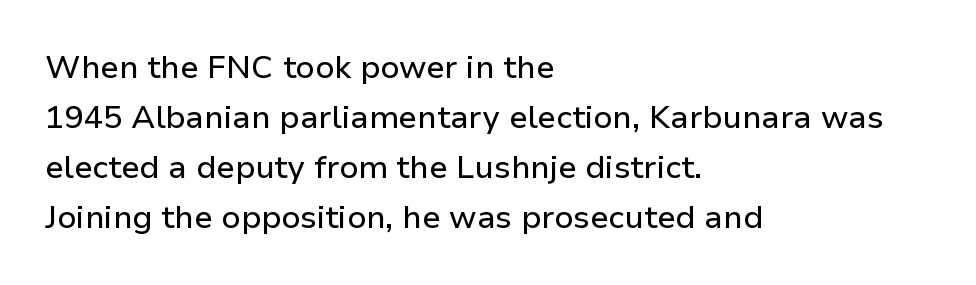
The tracking reads as untouched default to a designer's eye. This is the regular roman posture of the typeface. Do the characters align in a grid? No, the font is proportional. Line spacing here is normal. Visually the block forms a straight wall on the left and a jagged coastline on the right.
